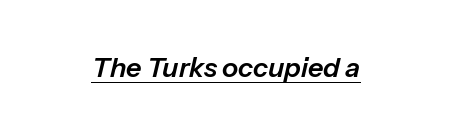
Q: Is the text italic (slanted)? A: Yes, it leans right by about 13 degrees.
Q: Is the text underlined? A: Yes.
Q: Is the spacing between letters normal or unusually wide? A: Normal.
